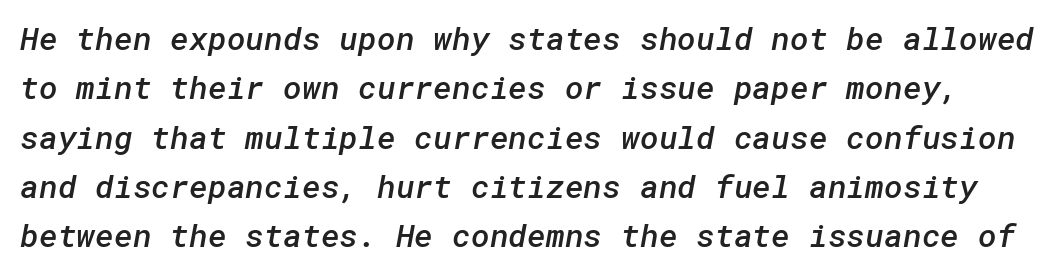
Glance below the letters and you will spot only blank space. Notice the strokes are somewhat thickened but not fully heavy: this is a semibold. Typographically, this falls in the sans-serif category. The lines sit at an ordinary, default distance from one another.
